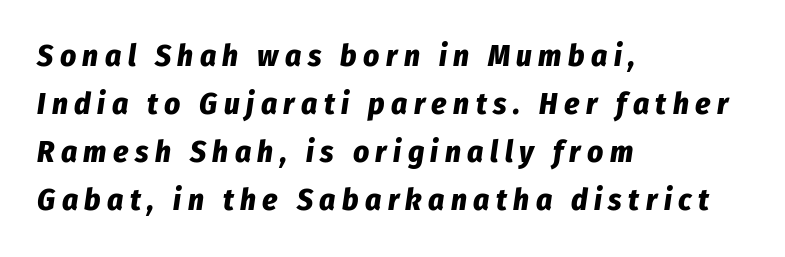
The image shows 31 px bold, condensed type, italic (leaning right); set left-aligned, normal line spacing (1.55x), unusually wide letter spacing (+0.21 em), not underlined; low stroke contrast and a medium x-height.
